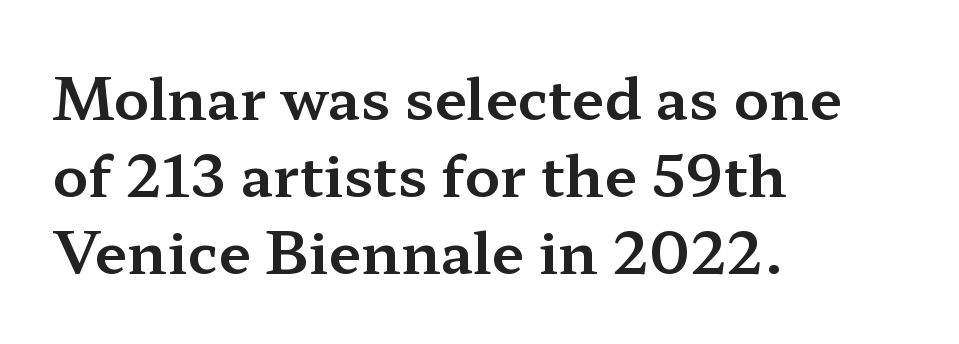
{"serif": "yes", "italic": "no", "width": "wide", "stroke_contrast": "medium", "x_height": "medium", "monospaced": "no", "underline": "no", "align": "left", "line_spacing": "normal", "line_spacing_ratio": 1.33, "letter_spacing": "normal", "letter_spacing_em": 0.0, "glyph_px": 58}
